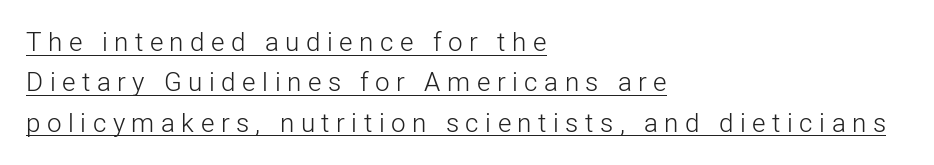
The image shows 26 px text type, upright; set left-aligned, normal line spacing (1.55x), unusually wide letter spacing (+0.25 em), underlined.
